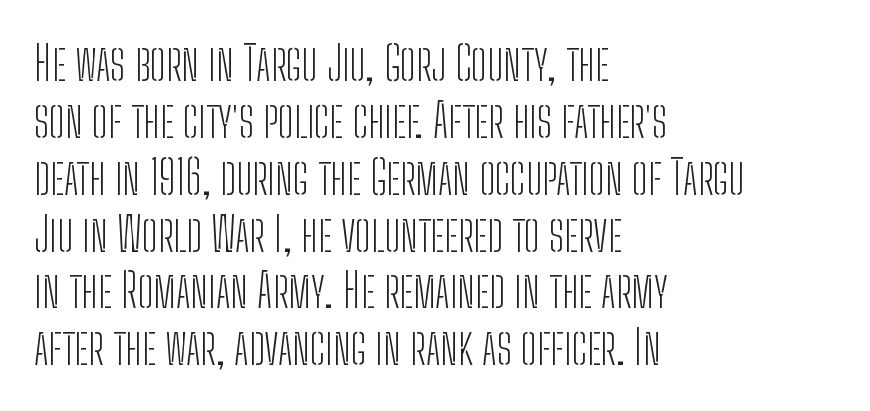
{"serif": "no", "italic": "no", "bold": "no", "weight": "light", "width": "condensed", "stroke_contrast": "low", "x_height": "medium", "monospaced": "no", "underline": "no", "align": "left", "line_spacing_ratio": 1.21, "letter_spacing": "normal", "letter_spacing_em": 0.0, "glyph_px": 47}
